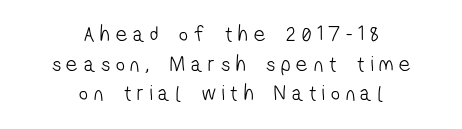
{"bold": "no", "underline": "no", "align": "center", "line_spacing": "normal", "line_spacing_ratio": 1.35, "letter_spacing": "wide", "letter_spacing_em": 0.27, "glyph_px": 22}
